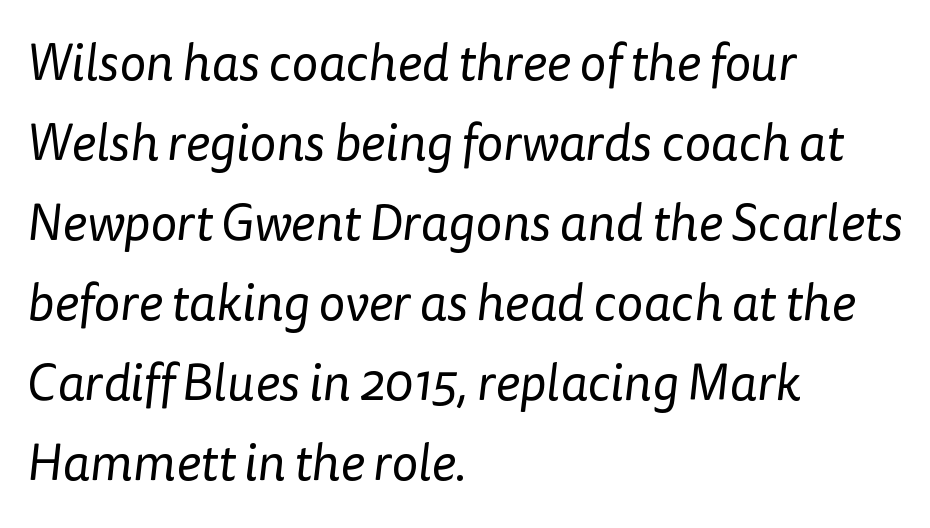
All the whitespace from short lines collects on the right. The line texture is even and compact thanks to regular tracking. Examine the stroke ends and you'll find no serifs. Proportional: the letters do not fall into vertical columns.
